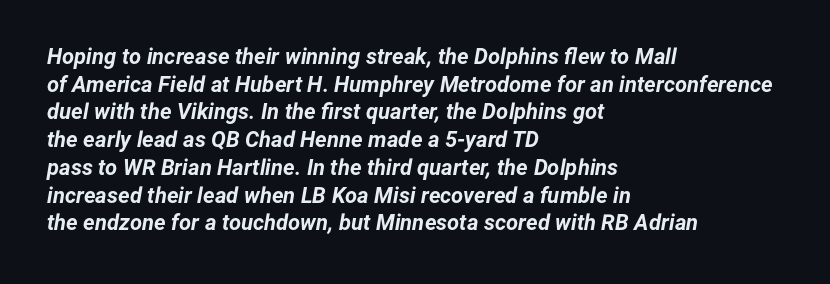
The image shows 22 px bold type, italic (leaning right); set left-aligned, normal line spacing (1.26x), normal letter spacing, not underlined.
